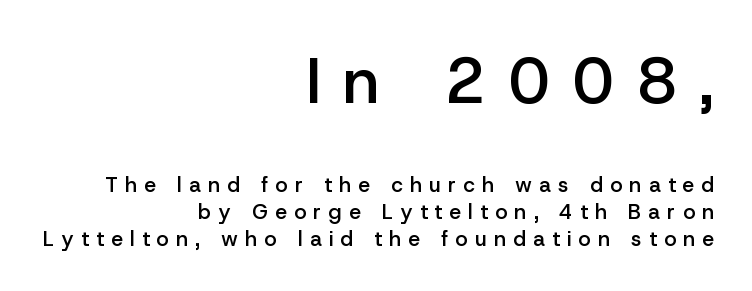
A normal amount of white space separates one row of letters from the next. The typesetter chose a ragged-left arrangement here. In this sample the first text group is rendered at the bigger scale. Upright lettering throughout. Has an underline been added? It has not. Compared with an ordinary text face, these strokes are moderately heavier — a semibold.
